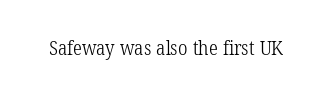
The image shows 20 px text type; set normal letter spacing, not underlined.
